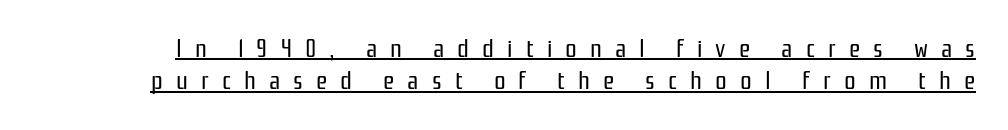
{"italic": "no", "bold": "no", "underline": "yes", "line_spacing": "normal", "line_spacing_ratio": 1.25, "letter_spacing": "wide", "letter_spacing_em": 0.5, "glyph_px": 26}
